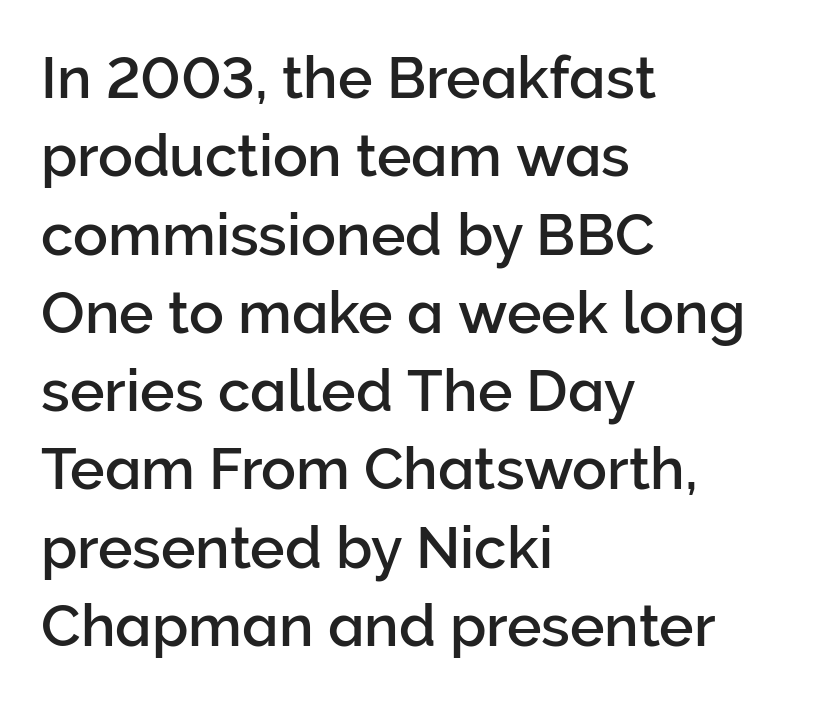
{"serif": "no", "italic": "no", "width": "normal", "stroke_contrast": "low", "x_height": "medium", "monospaced": "no", "underline": "no", "align": "left", "line_spacing": "normal", "line_spacing_ratio": 1.35, "letter_spacing": "normal", "letter_spacing_em": 0.0, "glyph_px": 58}
